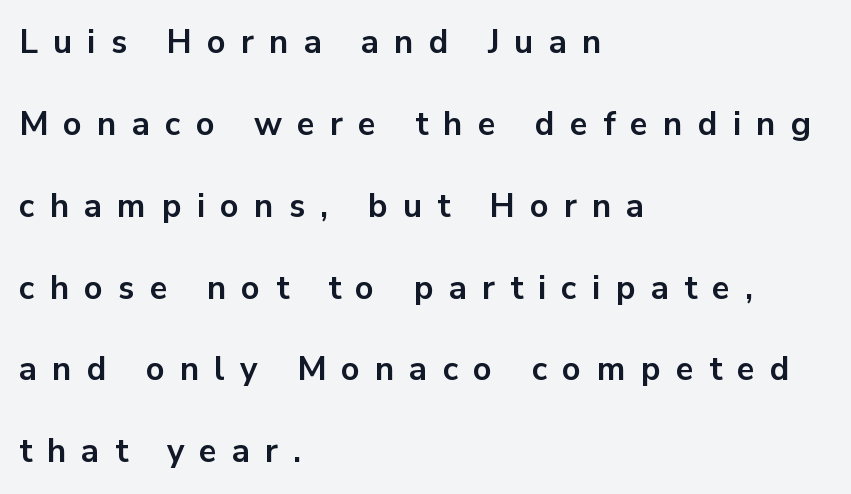
The image shows 33 px bold sans-serif type, upright; set left-aligned, loose line spacing (2.48x), unusually wide letter spacing (+0.46 em), not underlined; low stroke contrast and a medium x-height.
